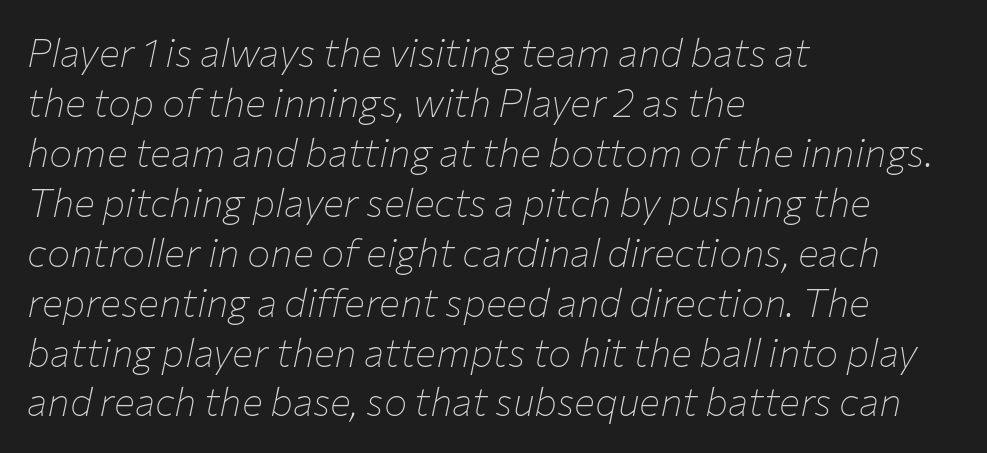
The image shows 39 px thin type, italic (leaning right); set left-aligned, normal line spacing (1.28x), normal letter spacing, not underlined; low stroke contrast and a medium x-height.
